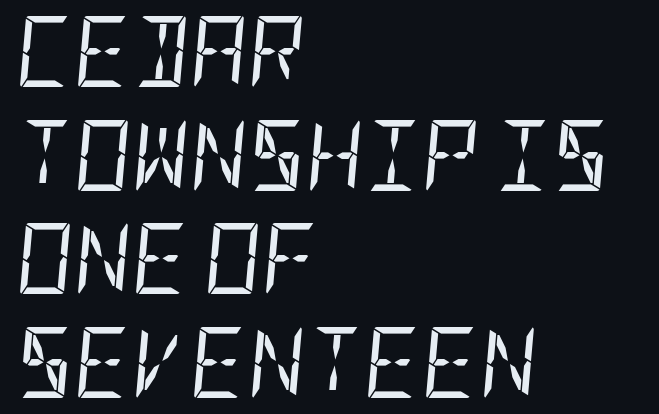
The image shows 71 px regular-weight, condensed type, italic (leaning right); set left-aligned, normal line spacing (1.46x), normal letter spacing, not underlined; low stroke contrast and a large x-height.
